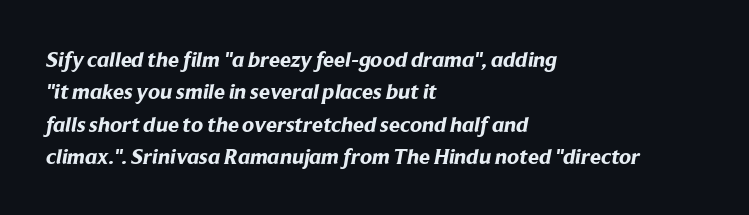
{"bold": "yes", "underline": "no", "align": "left", "line_spacing": "normal", "line_spacing_ratio": 1.47, "letter_spacing": "normal", "letter_spacing_em": 0.0, "glyph_px": 22}
